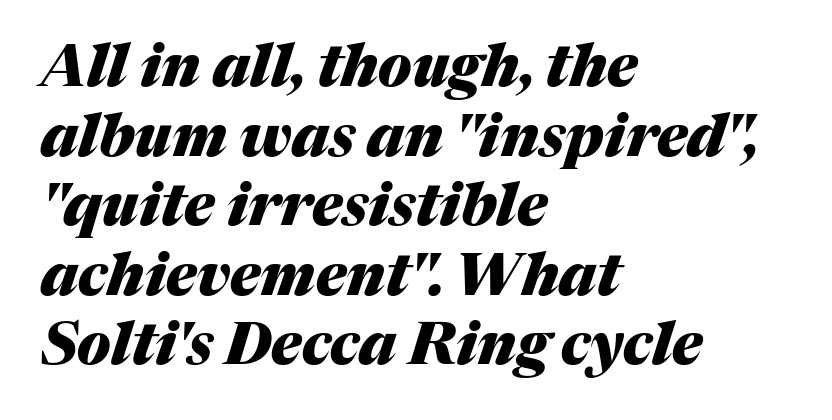
Plain, unruled lines of type. The rendering anchors every line to the left-hand side. Look at the stroke-to-counter ratio: heavy, a bold. The rendering applies a slant to the glyphs.
